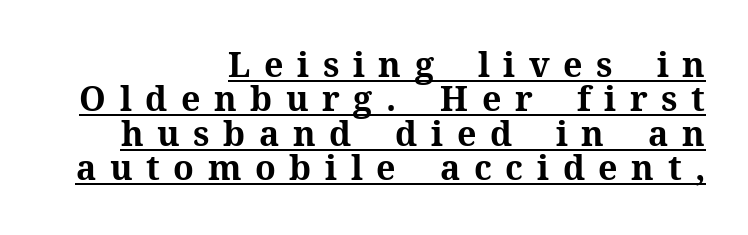
Compared with typical paragraphs, the rows here are closer together. The gaps between neighbouring characters are conspicuously large. I'd describe the lettering as bold — thick and assertive. You can tell from the footed stems that serif type was used. Every stem runs plumb, perpendicular to the baseline.
